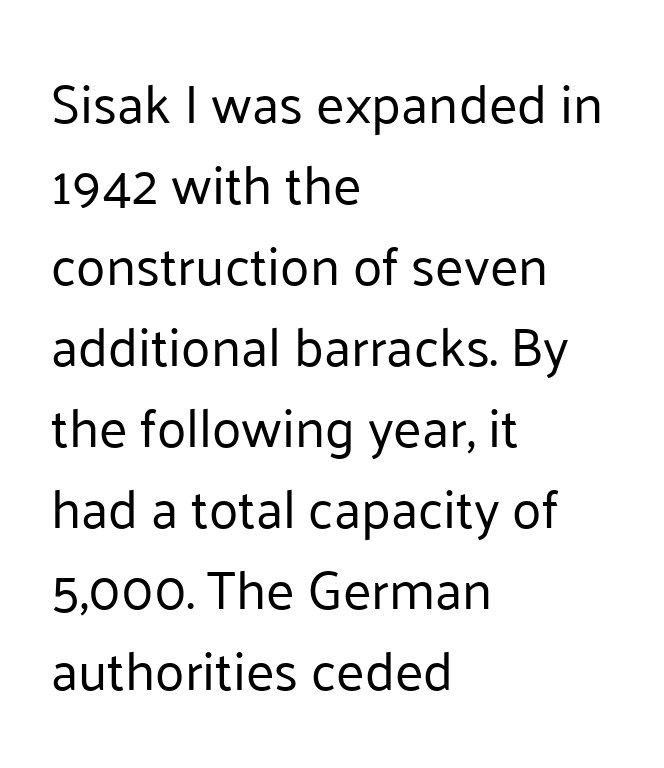
{"serif": "no", "italic": "no", "bold": "no", "weight": "regular", "width": "normal", "stroke_contrast": "low", "x_height": "medium", "monospaced": "no", "underline": "no", "align": "left", "line_spacing": "normal", "line_spacing_ratio": 1.5, "letter_spacing": "normal", "letter_spacing_em": 0.0, "glyph_px": 54}
